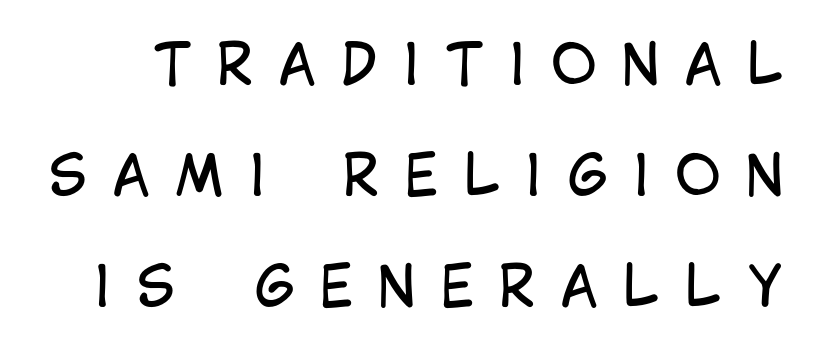
Just letters on the line, the space beneath them empty. Each letter keeps its own natural width here, so spacing adapts to shape. Leading is clearly above the norm, producing a sparse column. This is roman type, the default non-slanted kind.
